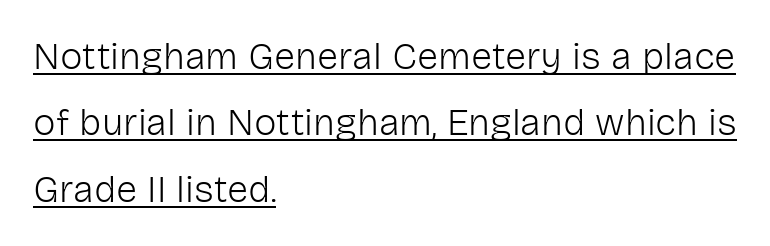
Students, observe the line beneath the letters — that is underlining. No extra tracking has been applied to these lines. The setting favours the left margin, as ordinary paragraphs usually do. Vertical stems look standard width or narrower in stroke.
